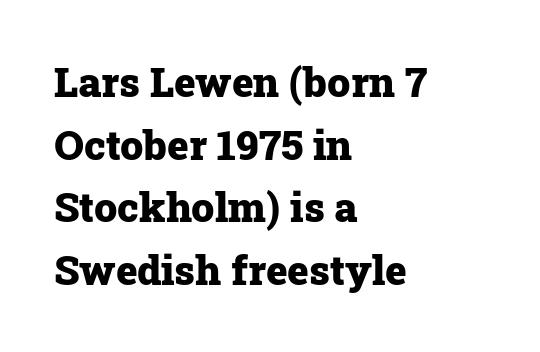
{"serif": "yes", "italic": "no", "bold": "yes", "weight": "heavy", "width": "normal", "stroke_contrast": "low", "x_height": "medium", "monospaced": "no", "underline": "no", "align": "left", "line_spacing": "normal", "line_spacing_ratio": 1.53, "letter_spacing": "normal", "letter_spacing_em": 0.0, "glyph_px": 41}
